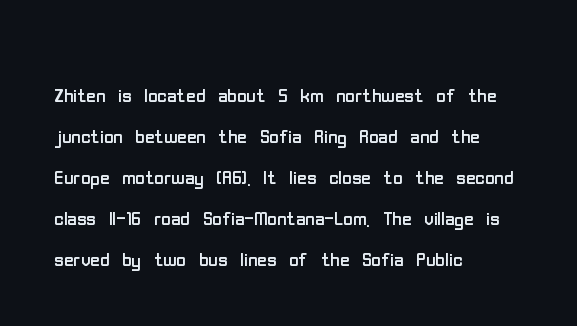
The image shows 26 px text type, upright; set left-aligned, normal line spacing (1.58x), normal letter spacing, not underlined.
